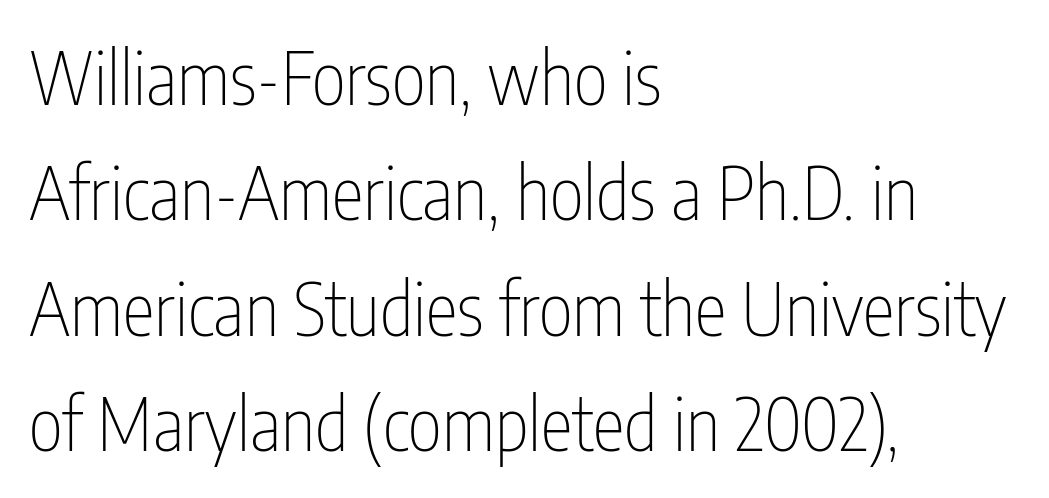
The image shows 73 px thin, condensed sans-serif type, upright; set left-aligned, normal line spacing (1.58x), normal letter spacing, not underlined; low stroke contrast and a medium x-height.
